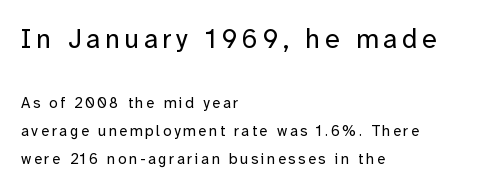
Q: Is the text bold? A: No.
Q: Is the text italic (slanted)? A: No, it is upright.
Q: Is the text underlined? A: No.
Q: How is the paragraph aligned? A: Left-aligned.
Q: Which block of text is set in a larger size, the first (top) or the second (bottom)? A: The first (top) one.
